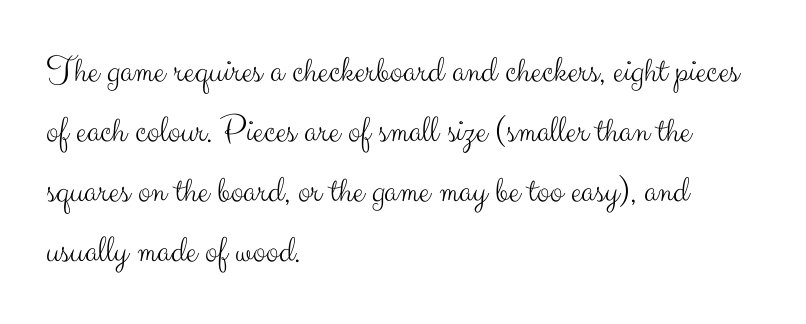
{"serif": "no", "bold": "no", "weight": "light", "width": "normal", "stroke_contrast": "medium", "x_height": "small", "monospaced": "no", "underline": "no", "align": "left", "line_spacing": "normal", "line_spacing_ratio": 1.58, "letter_spacing": "normal", "letter_spacing_em": 0.0, "glyph_px": 38}
